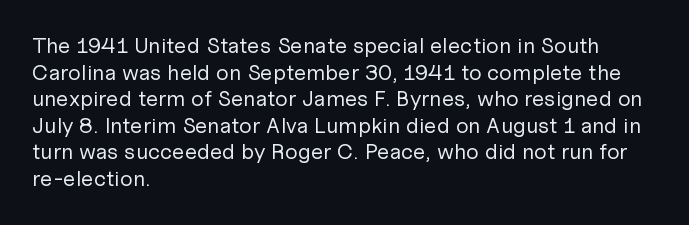
Q: Is the text bold? A: No.
Q: Is the text italic (slanted)? A: No, it is upright.
Q: Is the text underlined? A: No.
Q: How is the paragraph aligned? A: Left-aligned.
Q: Is the spacing between letters normal or unusually wide? A: Normal.
